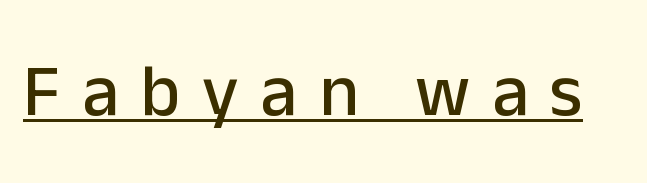
{"serif": "no", "italic": "no", "width": "normal", "stroke_contrast": "low", "x_height": "medium", "monospaced": "no", "underline": "yes", "letter_spacing": "wide", "letter_spacing_em": 0.3, "glyph_px": 73}
